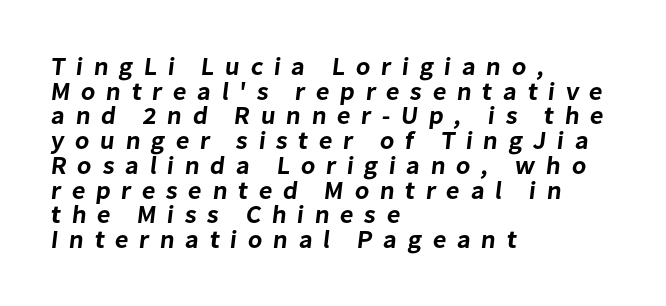
The image shows 25 px text type; set left-aligned, tight line spacing (0.99x), unusually wide letter spacing (+0.42 em), not underlined.
